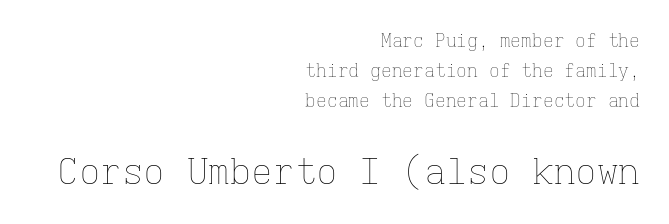
{"italic": "no", "bold": "no", "weight": "thin", "width": "normal", "stroke_contrast": "low", "x_height": "medium", "monospaced": "yes", "underline": "no", "align": "right", "line_spacing": "normal", "line_spacing_ratio": 1.68, "letter_spacing": "normal", "letter_spacing_em": 0.0, "larger_block": "second", "size_ratio": 2.0, "glyph_px": 36}
